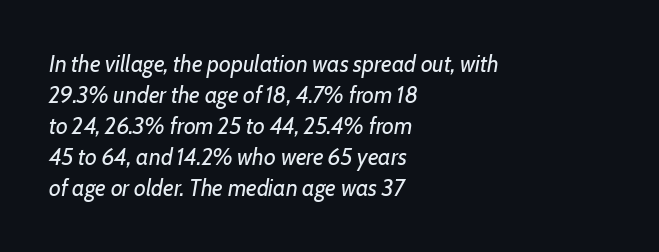
{"italic": "yes", "lean": "right", "slant_degrees": 7, "bold": "no", "underline": "no", "align": "left", "line_spacing": "normal", "line_spacing_ratio": 1.35, "letter_spacing": "normal", "letter_spacing_em": 0.0, "glyph_px": 23}
